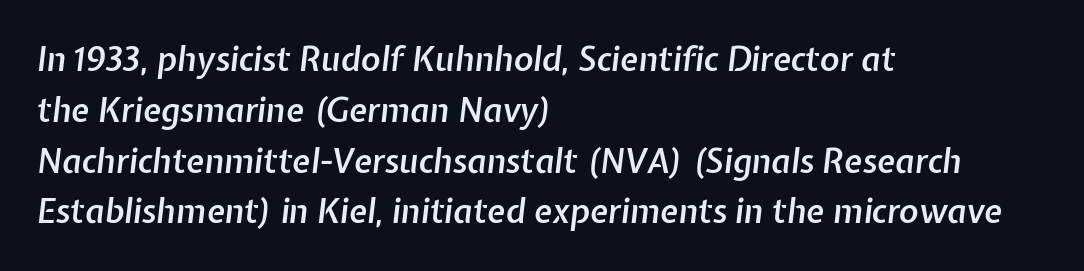
{"italic": "yes", "lean": "right", "slant_degrees": 7, "bold": "semi", "weight": "semibold", "width": "normal", "stroke_contrast": "low", "x_height": "medium", "monospaced": "no", "underline": "no", "align": "left", "line_spacing": "normal", "line_spacing_ratio": 1.54, "letter_spacing": "normal", "letter_spacing_em": 0.0, "glyph_px": 33}
